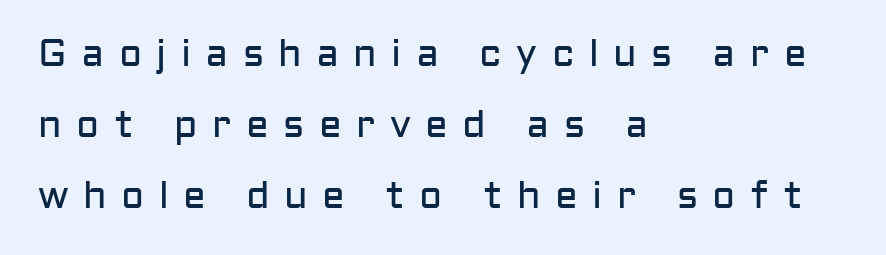
The image shows 38 px regular-weight sans-serif type, upright; set left-aligned, line spacing 1.87x, unusually wide letter spacing (+0.38 em), not underlined; low stroke contrast and a medium x-height.
